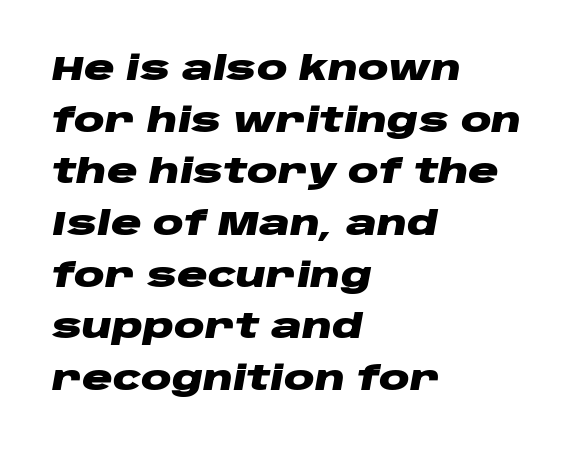
{"italic": "yes", "lean": "right", "slant_degrees": 10, "bold": "yes", "weight": "heavy", "width": "wide", "stroke_contrast": "low", "x_height": "large", "monospaced": "no", "underline": "no", "align": "left", "line_spacing": "normal", "line_spacing_ratio": 1.52, "letter_spacing": "normal", "letter_spacing_em": 0.0, "glyph_px": 34}
